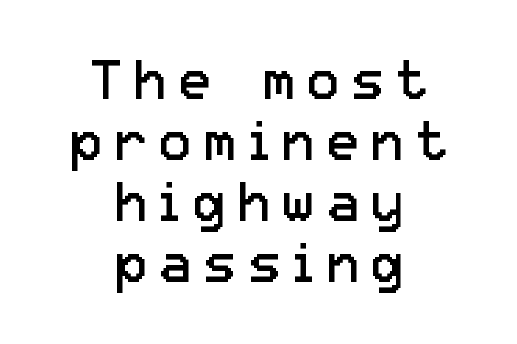
Substantial extra tracking has been applied to these lines. The vertical gap from one line to the next is small. Layout note: lines centered. Varying glyph widths throughout — classic text-font behaviour. These lines were composed using upright roman letters. Typographically, this falls in the sans-serif category.
